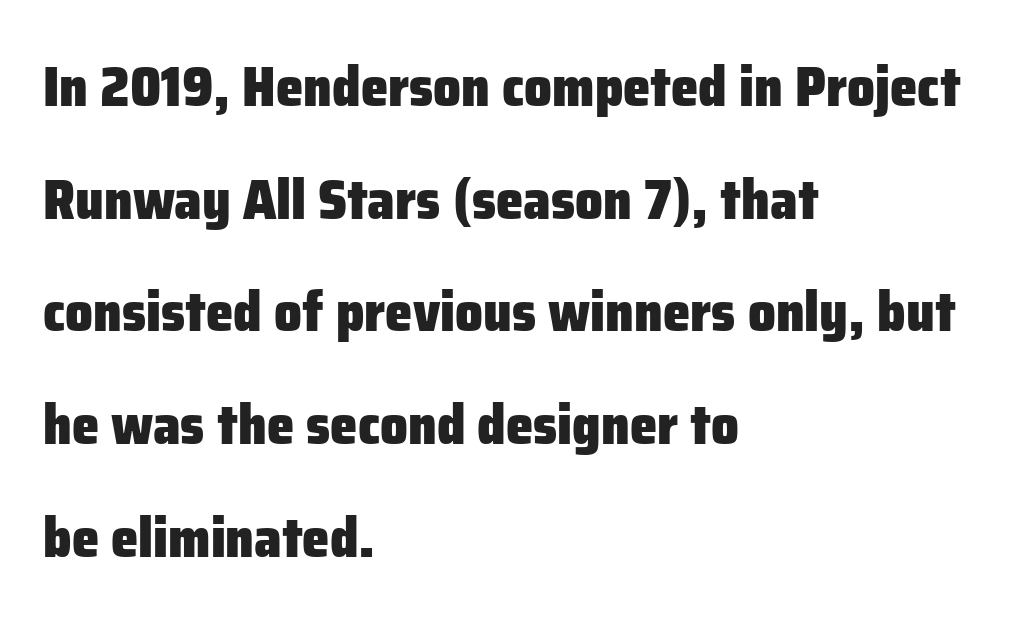
The image shows 55 px heavy sans-serif type, upright; set left-aligned, loose line spacing (2.05x), normal letter spacing, not underlined; low stroke contrast and a medium x-height.
